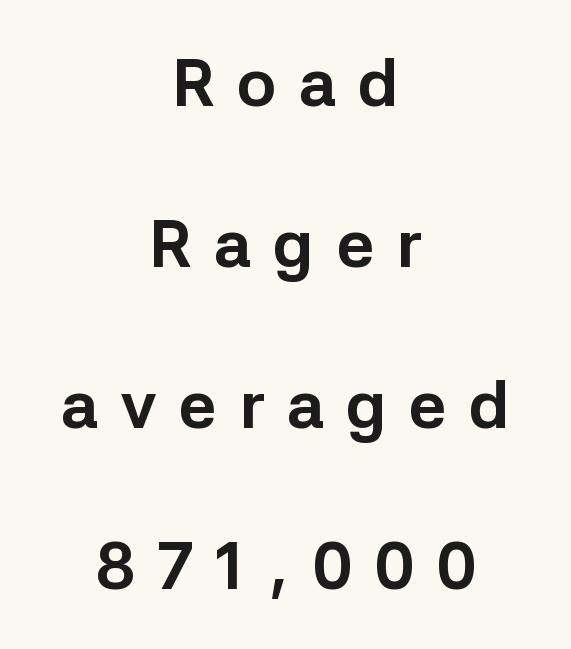
Does the weight exceed regular? Yes, all the way to bold. Looks like regular typesetting: each glyph gets only the width it needs. Caption: multi-line text, centered on the measure. Vertical spacing — loose. The rendering shows plain stroke endings on the letterforms — a sans-serif design.
